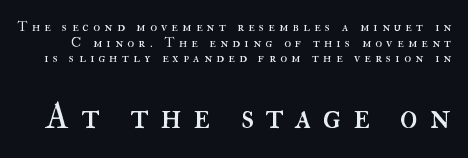
The image shows 37 px regular-weight type, upright; set tight line spacing (1.11x), unusually wide letter spacing (+0.31 em), not underlined; the second (bottom) block is 2.64x larger; high stroke contrast and a small x-height.
